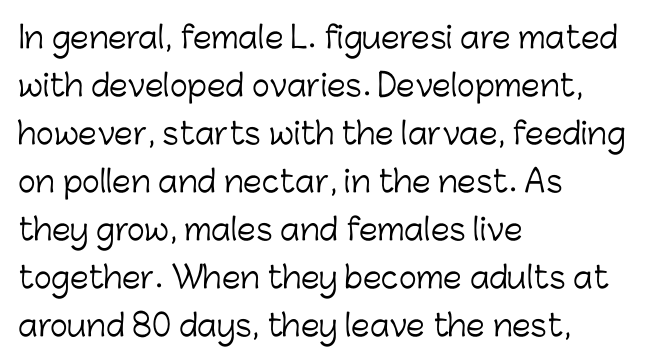
The image shows 30 px light sans-serif type, upright; set left-aligned, normal line spacing (1.6x), normal letter spacing, not underlined; low stroke contrast and a medium x-height.
